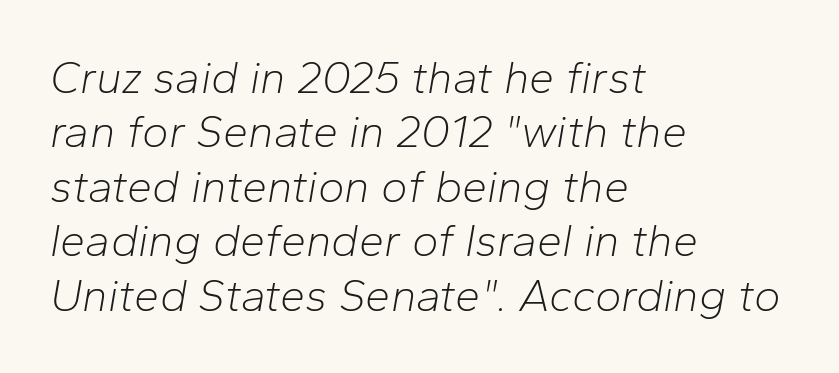
The image shows 45 px light type, italic (leaning right); set left-aligned, line spacing 1.21x, normal letter spacing, not underlined; low stroke contrast and a medium x-height.
